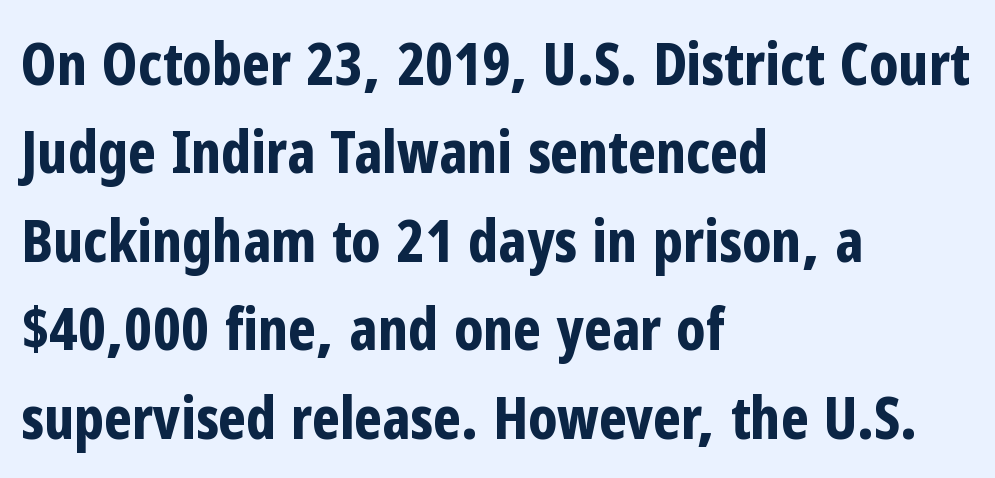
Q: Is the text bold? A: Yes.
Q: Is the text italic (slanted)? A: No, it is upright.
Q: Is the typeface a serif or a sans-serif typeface? A: Sans-serif.
Q: Is the text underlined? A: No.
Q: How is the paragraph aligned? A: Left-aligned.
Q: Is the spacing between letters normal or unusually wide? A: Normal.
Q: Is the spacing between lines tight, normal or loose? A: Normal.
Q: Width (condensed, normal, or wide)? A: Condensed.
Q: Stroke contrast? A: Low.
Q: x-height? A: Medium.
Q: Monospaced? A: No.
